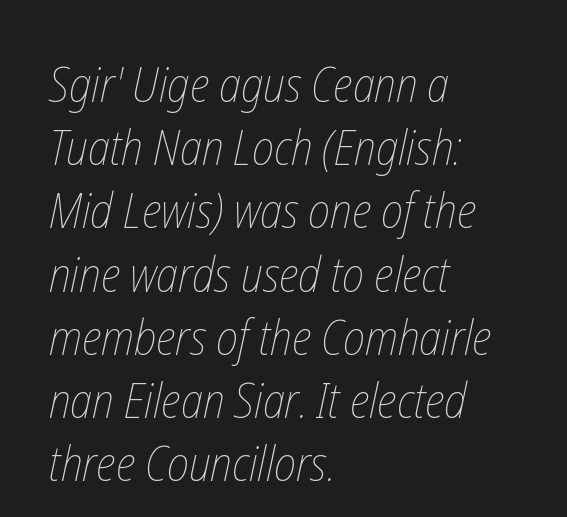
The image shows 49 px thin, condensed type; set left-aligned, normal line spacing (1.29x), normal letter spacing, not underlined; low stroke contrast and a medium x-height.
